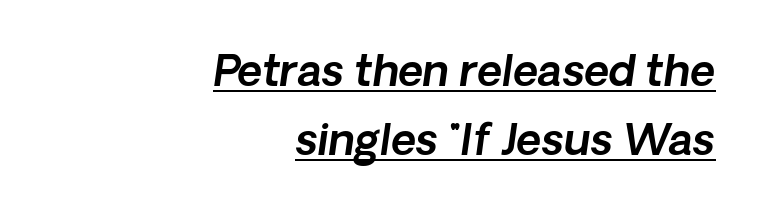
Look at the tracking — it's just the regular setting, nothing added. Students, observe the line beneath the letters — that is underlining. The passage shown is typed in a proportional face where columns would drift. The lines in this sample share a right terminus and differ only in where they begin. One glance says typical: line gaps are just what's usual. Classification — sans serif.
